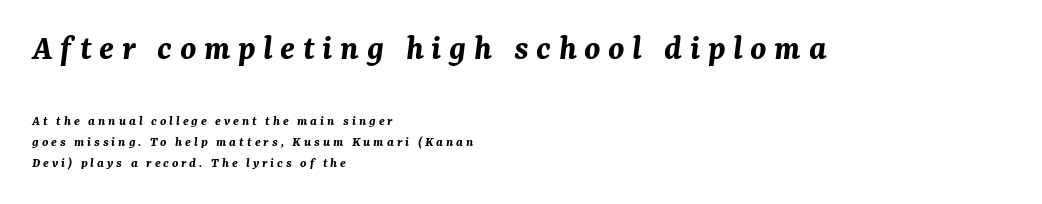
The image shows 36 px bold type, italic (leaning right); set left-aligned, normal line spacing (1.49x), unusually wide letter spacing (+0.21 em), not underlined; the first (top) block is 2.57x larger; medium stroke contrast and a medium x-height.
